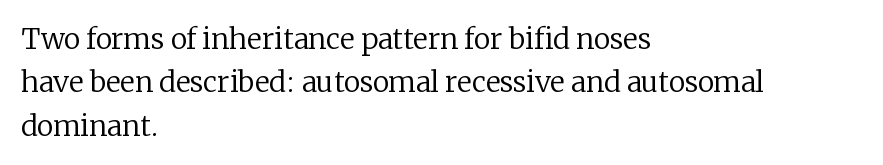
{"serif": "yes", "italic": "no", "bold": "no", "weight": "regular", "width": "normal", "stroke_contrast": "low", "x_height": "medium", "monospaced": "no", "underline": "no", "align": "left", "line_spacing": "normal", "line_spacing_ratio": 1.55, "letter_spacing": "normal", "letter_spacing_em": 0.0, "glyph_px": 28}
